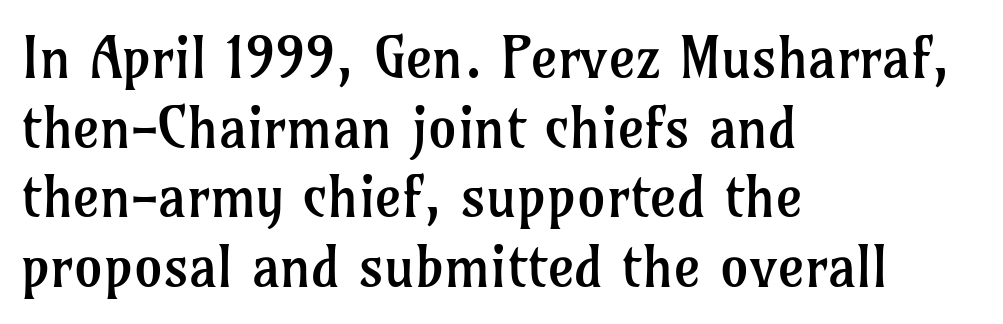
Q: Is the text bold? A: No.
Q: Is the text italic (slanted)? A: No, it is upright.
Q: Is the typeface a serif or a sans-serif typeface? A: Serif.
Q: Is the text underlined? A: No.
Q: How is the paragraph aligned? A: Left-aligned.
Q: Is the spacing between letters normal or unusually wide? A: Normal.
Q: Width (condensed, normal, or wide)? A: Normal.
Q: Stroke contrast? A: Low.
Q: x-height? A: Medium.
Q: Monospaced? A: No.
